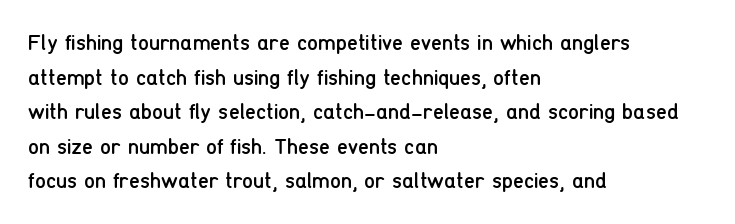
The image shows 22 px text type, upright; set left-aligned, normal line spacing (1.57x), normal letter spacing, not underlined.
